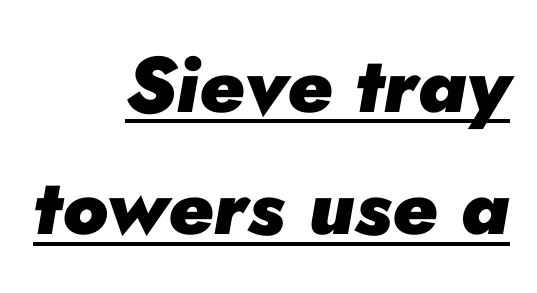
{"italic": "yes", "lean": "right", "slant_degrees": 10, "bold": "yes", "weight": "heavy", "width": "normal", "stroke_contrast": "low", "x_height": "small", "monospaced": "no", "underline": "yes", "align": "right", "line_spacing": "normal", "line_spacing_ratio": 1.57, "letter_spacing": "normal", "letter_spacing_em": 0.0, "glyph_px": 78}
